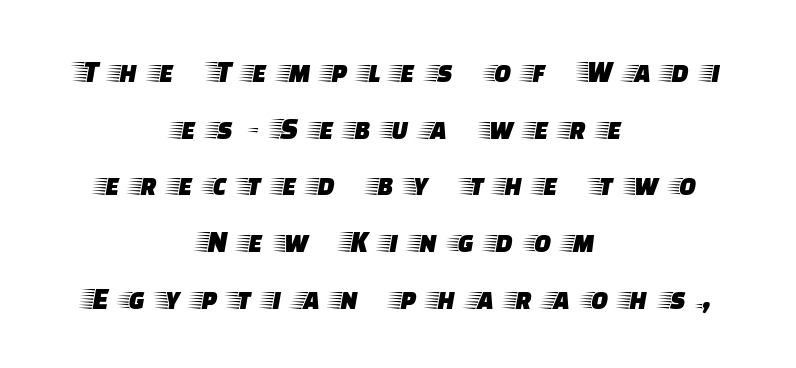
{"serif": "yes", "width": "wide", "stroke_contrast": "low", "x_height": "large", "monospaced": "no", "underline": "no", "align": "center", "line_spacing_ratio": 1.77, "letter_spacing": "wide", "letter_spacing_em": 0.45, "glyph_px": 32}
